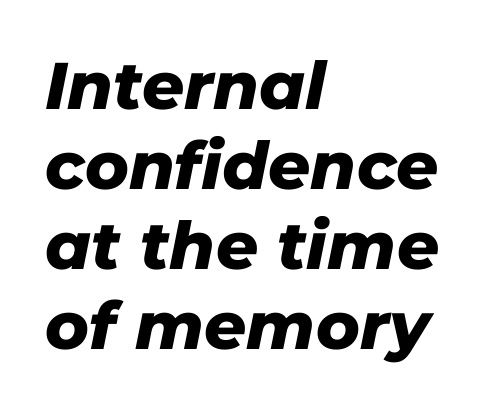
The image shows 66 px heavy type, italic (leaning right); set left-aligned, line spacing 1.21x, normal letter spacing, not underlined; low stroke contrast and a medium x-height.
